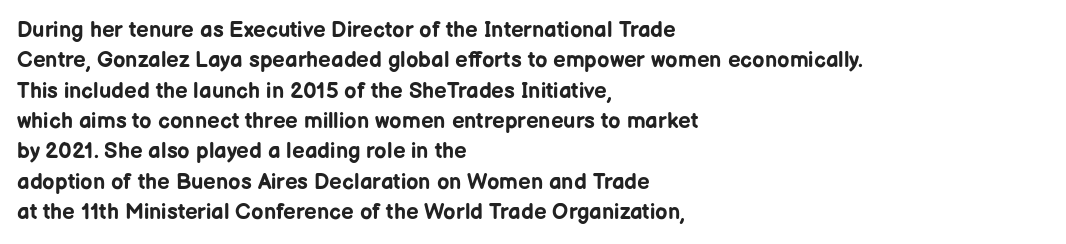
Q: Is the text bold? A: Yes.
Q: Is the text italic (slanted)? A: No, it is upright.
Q: Is the text underlined? A: No.
Q: How is the paragraph aligned? A: Left-aligned.
Q: Is the spacing between letters normal or unusually wide? A: Normal.
Q: Is the spacing between lines tight, normal or loose? A: Normal.
